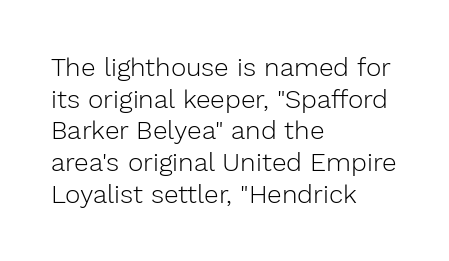
Nope, not italic — everything's standing straight. The font is comparable to plain body text, perhaps lighter. Inter-character spacing is left at the font's built-in metrics. The zone under the glyphs is completely vacant. These lines are set flush left with a ragged right edge.
